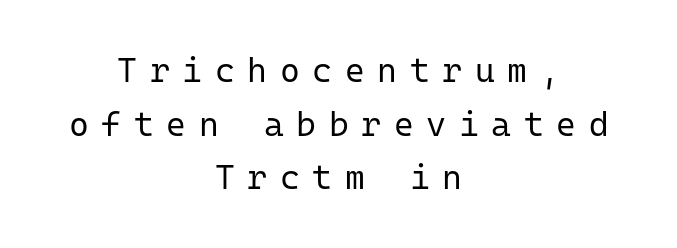
Counters stay open thanks to moderate or lighter strokes. The rag falls on both sides of this text block equally. This sample has the even, mechanical cadence of fixed-width lettering. Classification — sans serif.
